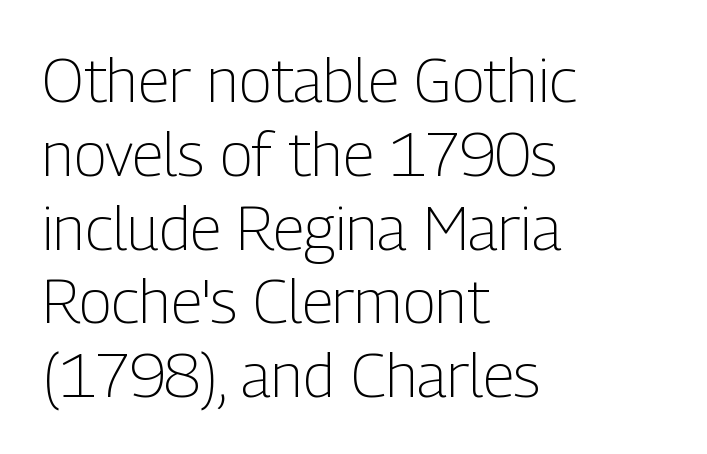
Upright lettering throughout. All the whitespace from short lines collects on the right. Check where the strokes stop: nothing finishes them off — pure sans. Do the characters align in a grid? No, the font is proportional.
